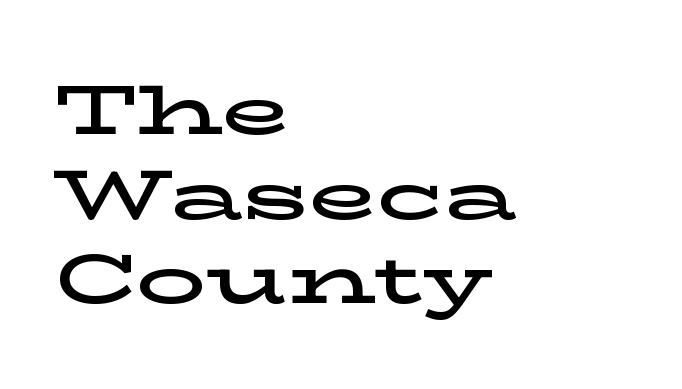
The image shows 70 px wide serif type, upright; set left-aligned, line spacing 1.21x, normal letter spacing, not underlined; low stroke contrast and a medium x-height.
